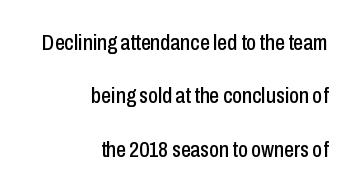
Q: Is the text italic (slanted)? A: No, it is upright.
Q: Is the text underlined? A: No.
Q: How is the paragraph aligned? A: Right-aligned.
Q: Is the spacing between letters normal or unusually wide? A: Normal.
Q: Is the spacing between lines tight, normal or loose? A: Loose.
